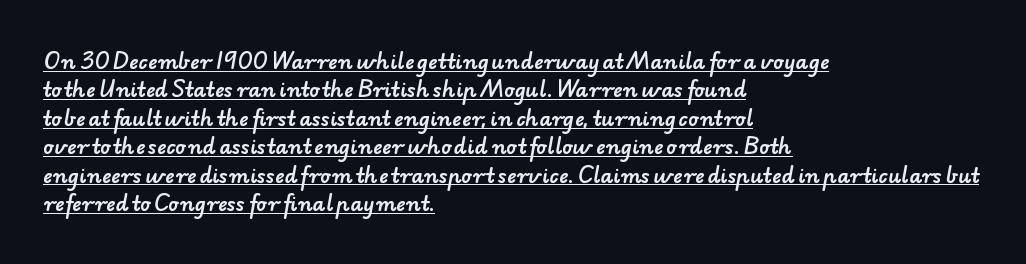
{"underline": "yes", "align": "left", "line_spacing": "normal", "line_spacing_ratio": 1.42, "letter_spacing": "normal", "letter_spacing_em": 0.0, "glyph_px": 20}
